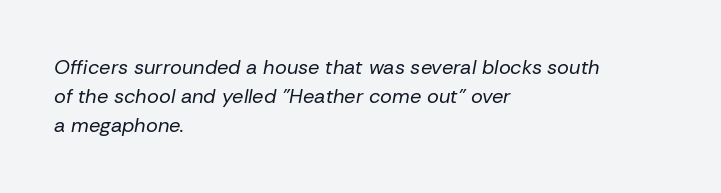
The zone under the glyphs is completely vacant. This rendering uses left alignment, leaving the right contour irregular. Tall strokes in this sample are angled rather than plumb. Weight: in the light-to-regular range.
